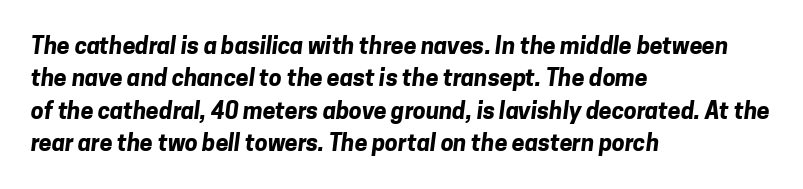
Q: Is the text bold? A: Yes.
Q: Is the text underlined? A: No.
Q: How is the paragraph aligned? A: Left-aligned.
Q: Is the spacing between letters normal or unusually wide? A: Normal.
Q: Is the spacing between lines tight, normal or loose? A: Normal.
